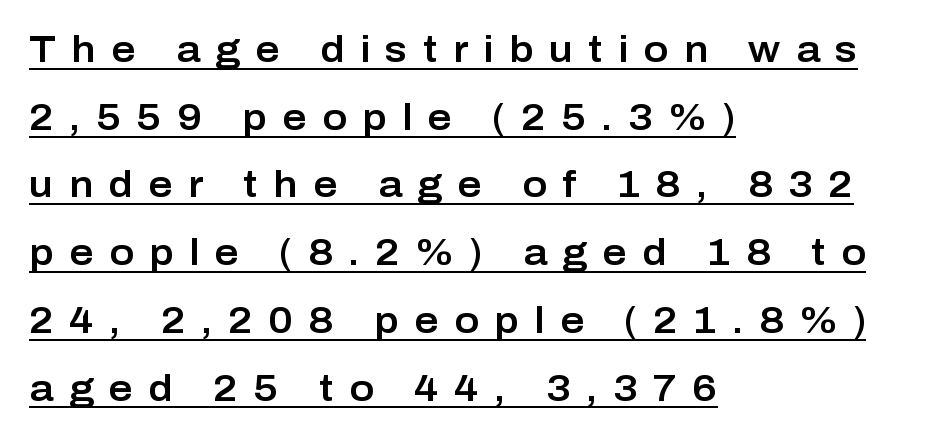
The image shows 37 px sans-serif type, upright; set left-aligned, line spacing 1.83x, unusually wide letter spacing (+0.42 em), underlined; low stroke contrast and a medium x-height.
